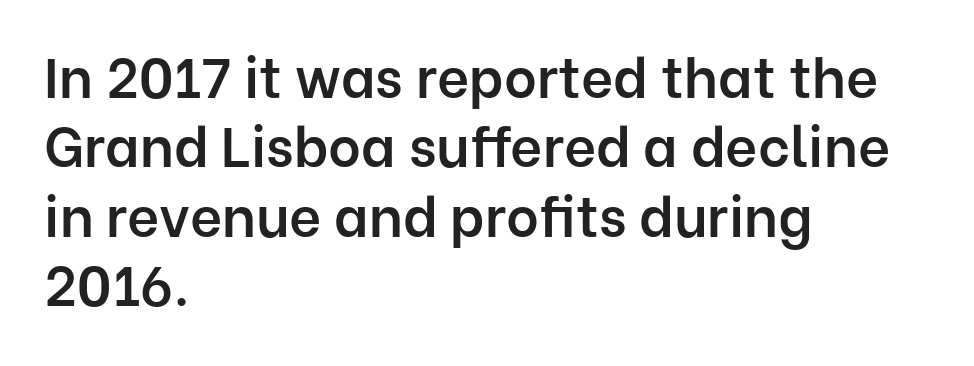
Q: Is the text bold? A: Semi-bold.
Q: Is the text italic (slanted)? A: No, it is upright.
Q: Is the typeface a serif or a sans-serif typeface? A: Sans-serif.
Q: Is the text underlined? A: No.
Q: How is the paragraph aligned? A: Left-aligned.
Q: Is the spacing between letters normal or unusually wide? A: Normal.
Q: Width (condensed, normal, or wide)? A: Normal.
Q: Stroke contrast? A: Low.
Q: x-height? A: Medium.
Q: Monospaced? A: No.
